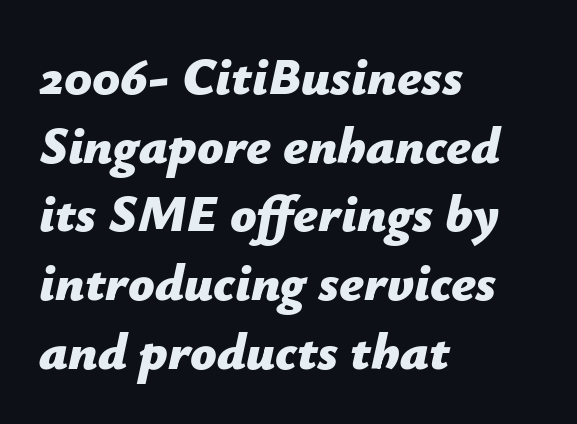
Q: Is the text bold? A: Yes.
Q: Is the text italic (slanted)? A: Yes, it leans right by about 12 degrees.
Q: Is the text underlined? A: No.
Q: How is the paragraph aligned? A: Left-aligned.
Q: Is the spacing between letters normal or unusually wide? A: Normal.
Q: Is the spacing between lines tight, normal or loose? A: Normal.
Q: Width (condensed, normal, or wide)? A: Normal.
Q: Stroke contrast? A: Low.
Q: x-height? A: Medium.
Q: Monospaced? A: No.
